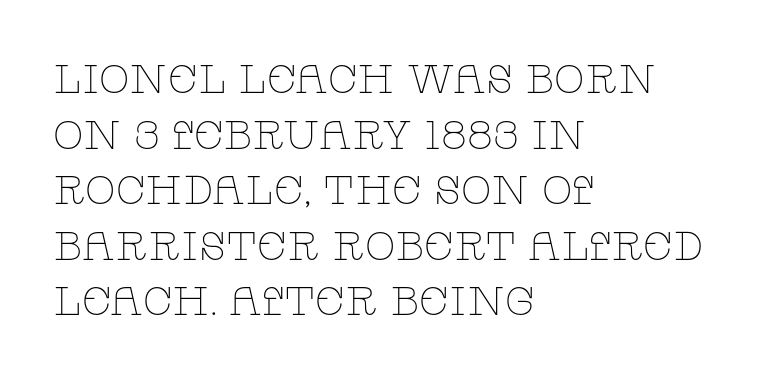
Q: Is the text bold? A: No.
Q: Is the text italic (slanted)? A: No, it is upright.
Q: Is the typeface a serif or a sans-serif typeface? A: Serif.
Q: Is the text underlined? A: No.
Q: How is the paragraph aligned? A: Left-aligned.
Q: Is the spacing between letters normal or unusually wide? A: Normal.
Q: Is the spacing between lines tight, normal or loose? A: Normal.
Q: Width (condensed, normal, or wide)? A: Wide.
Q: Stroke contrast? A: Low.
Q: x-height? A: Large.
Q: Monospaced? A: No.
